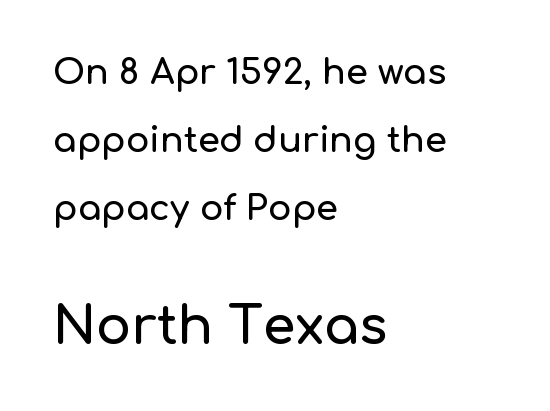
The space directly below the letters is spotless. Which margin do the lines hug? The left one — the right edge is uneven. The letters sit at their default tracking, neither squeezed nor spread. Do the letters lean? They stand straight. Spacing verdict: proportional, widths tailored to each character.
